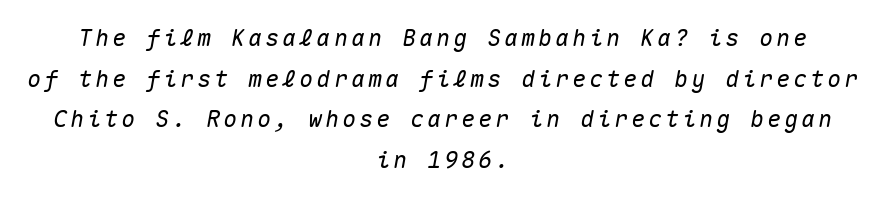
Q: Is the text italic (slanted)? A: Yes, it leans right by about 10 degrees.
Q: Is the text underlined? A: No.
Q: How is the paragraph aligned? A: Centered.
